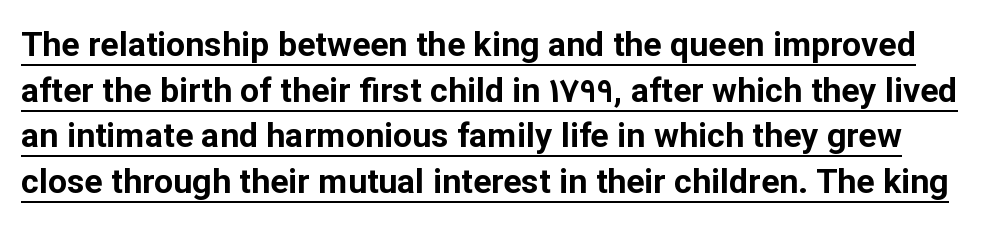
The image shows 34 px bold sans-serif type, upright; set normal line spacing (1.34x), normal letter spacing, underlined; low stroke contrast and a medium x-height.
